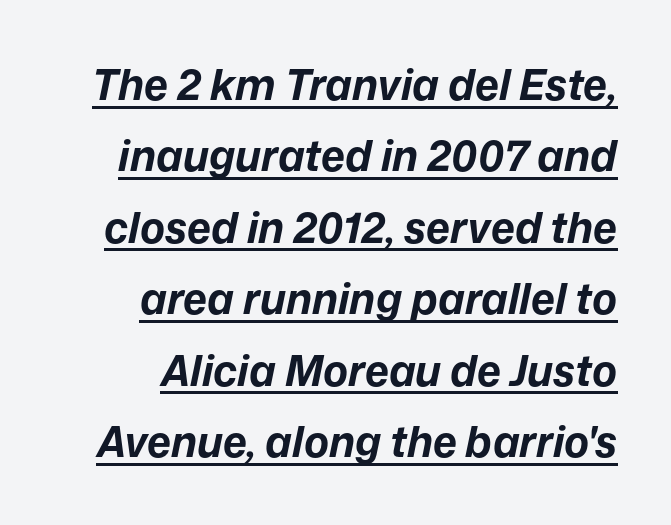
Q: Is the text bold? A: Yes.
Q: Is the text italic (slanted)? A: Yes, it leans right by about 12 degrees.
Q: Is the text underlined? A: Yes.
Q: How is the paragraph aligned? A: Right-aligned.
Q: Is the spacing between letters normal or unusually wide? A: Normal.
Q: Is the spacing between lines tight, normal or loose? A: Normal.
Q: Width (condensed, normal, or wide)? A: Normal.
Q: Stroke contrast? A: Low.
Q: x-height? A: Medium.
Q: Monospaced? A: No.
